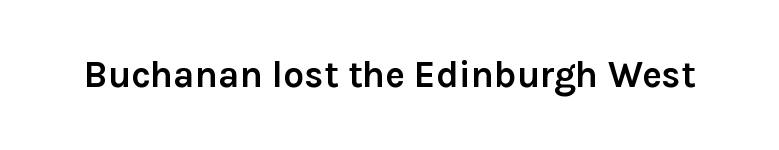
The image shows 37 px semibold sans-serif type, upright; set normal letter spacing, not underlined; low stroke contrast and a medium x-height.
